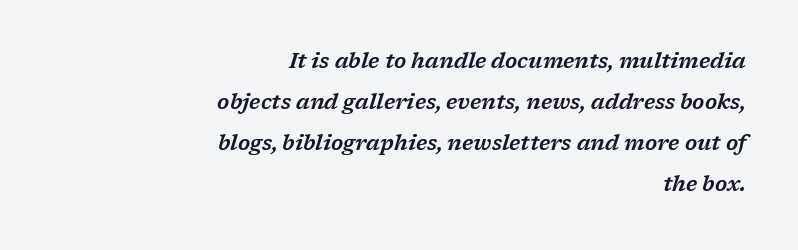
Q: Is the text italic (slanted)? A: Yes, it leans right by about 17 degrees.
Q: Is the text underlined? A: No.
Q: How is the paragraph aligned? A: Right-aligned.
Q: Is the spacing between letters normal or unusually wide? A: Normal.
Q: Is the spacing between lines tight, normal or loose? A: Loose.
